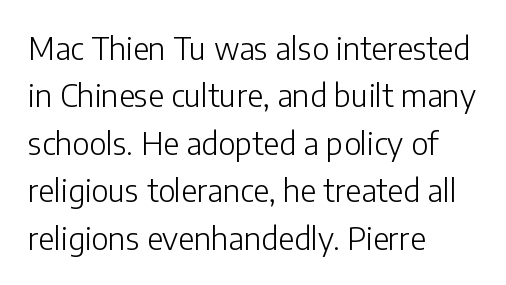
{"serif": "no", "italic": "no", "bold": "no", "weight": "light", "width": "normal", "stroke_contrast": "low", "x_height": "medium", "monospaced": "no", "underline": "no", "align": "left", "line_spacing": "normal", "line_spacing_ratio": 1.53, "letter_spacing": "normal", "letter_spacing_em": 0.0, "glyph_px": 31}
